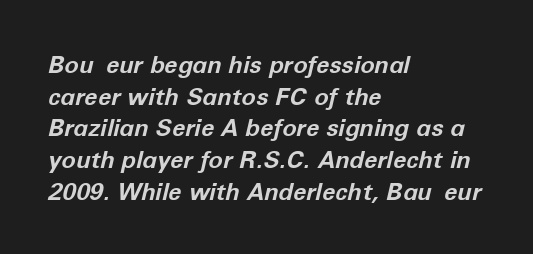
{"italic": "yes", "lean": "right", "slant_degrees": 12, "bold": "yes", "underline": "no", "align": "left", "line_spacing": "normal", "line_spacing_ratio": 1.32, "letter_spacing": "normal", "letter_spacing_em": 0.0, "glyph_px": 24}
